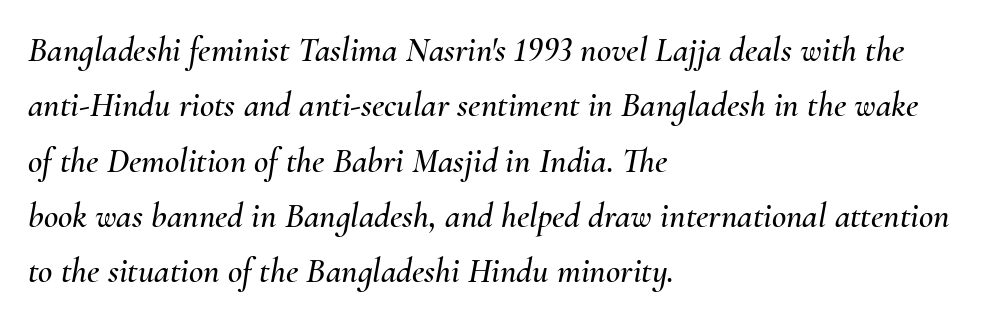
Beneath every word, the page is bare. Slant detected: the letters are inclined. Is the letter spacing exaggerated? No — it looks like the ordinary default. Each letter keeps its own natural width here, so spacing adapts to shape.
